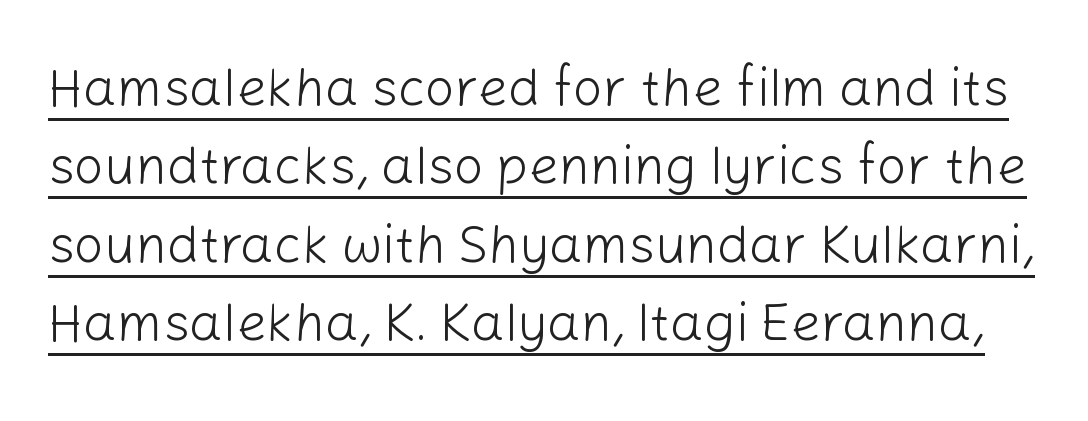
The text was rendered using a sans face with plain stroke endings. Standard letterfit; no display-style spreading of the glyphs. The strokes carry an ordinary text weight at most. The typography opts for an upright posture over an oblique one. Proportional: the letters do not fall into vertical columns.
